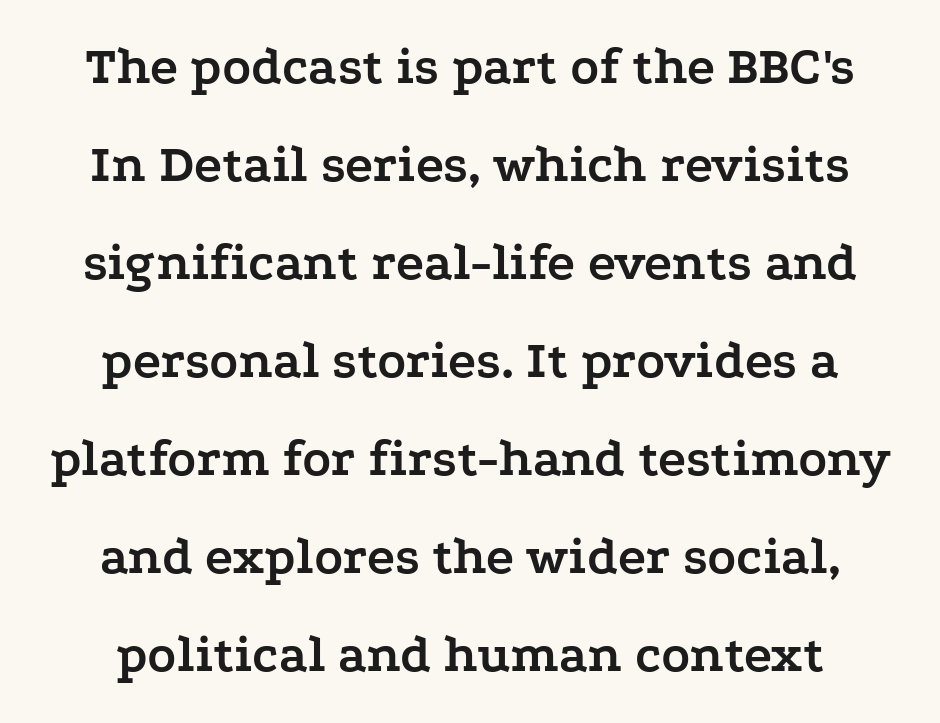
The image shows 53 px semibold, wide serif type, upright; set line spacing 1.85x, normal letter spacing, not underlined; low stroke contrast and a medium x-height.
